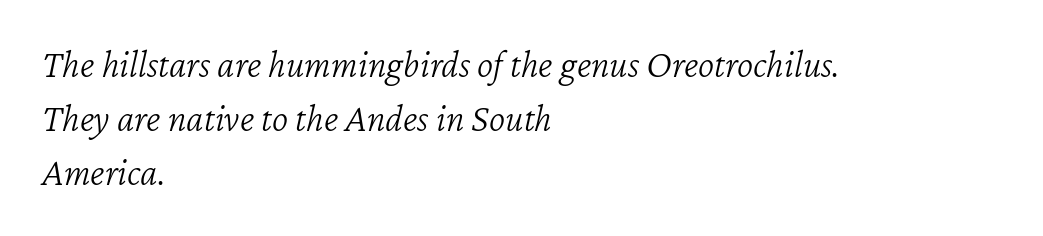
{"italic": "yes", "lean": "right", "slant_degrees": 12, "bold": "no", "weight": "light", "width": "normal", "stroke_contrast": "low", "x_height": "medium", "monospaced": "no", "underline": "no", "align": "left", "line_spacing": "normal", "line_spacing_ratio": 1.38, "letter_spacing": "normal", "letter_spacing_em": 0.0, "glyph_px": 39}
